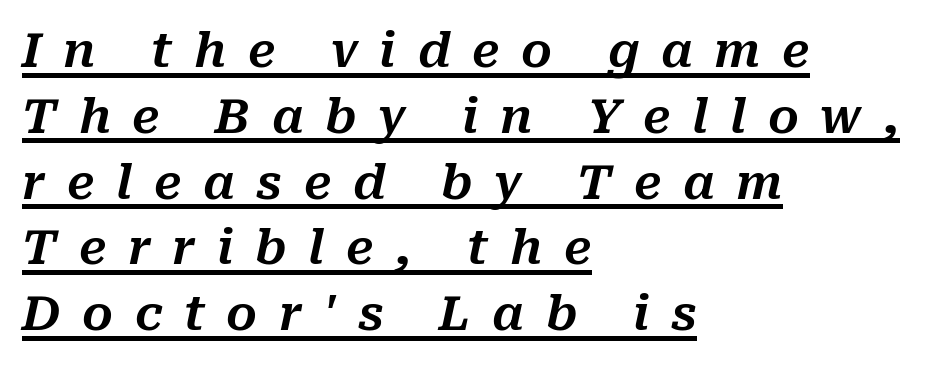
The image shows 48 px text type, italic (leaning right); set left-aligned, normal line spacing (1.37x), unusually wide letter spacing (+0.45 em), underlined; medium stroke contrast and a medium x-height.
